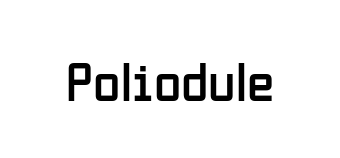
Q: Is the text bold? A: No.
Q: Is the text italic (slanted)? A: No, it is upright.
Q: Is the typeface a serif or a sans-serif typeface? A: Sans-serif.
Q: Is the text underlined? A: No.
Q: Is the spacing between letters normal or unusually wide? A: Normal.
Q: Width (condensed, normal, or wide)? A: Condensed.
Q: Stroke contrast? A: Low.
Q: x-height? A: Medium.
Q: Monospaced? A: No.
